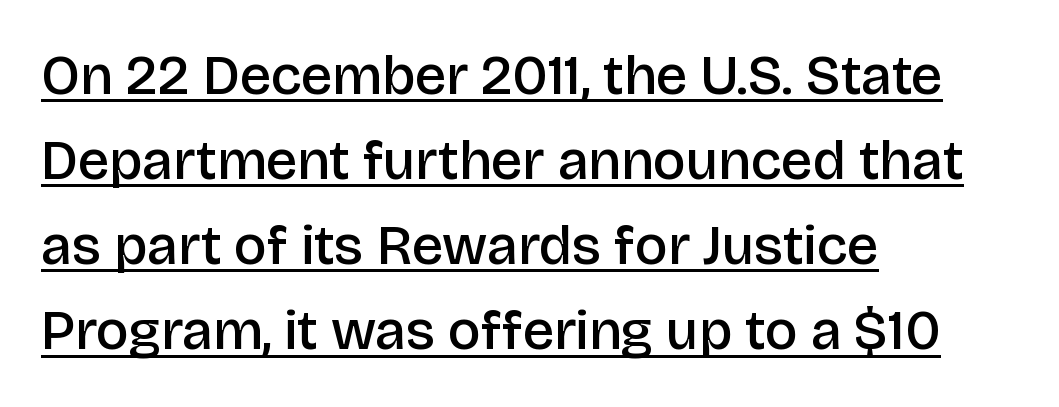
Spacing verdict: proportional, widths tailored to each character. Regarding serifs, this sample does without them. The passage is arranged the way most books set body copy — flush left. This is roman type, the default non-slanted kind. No extra tracking has been applied to these lines.
